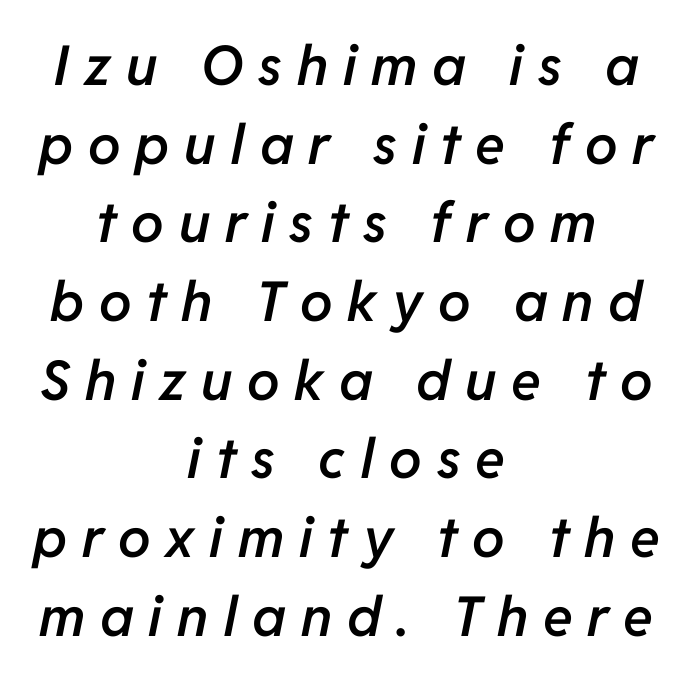
Each word looks stretched out because of the extra space between its letters. Strokes here are thickened, but only to semibold level. The rendering applies a slant to the glyphs. These lines are rendered in a variable-pitch font.
